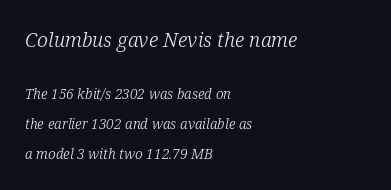
Q: Is the text bold? A: No.
Q: Is the text italic (slanted)? A: Yes, it leans right by about 12 degrees.
Q: Is the text underlined? A: No.
Q: How is the paragraph aligned? A: Left-aligned.
Q: Is the spacing between letters normal or unusually wide? A: Normal.
Q: Is the spacing between lines tight, normal or loose? A: Loose.
Q: Which block of text is set in a larger size, the first (top) or the second (bottom)? A: The first (top) one.
